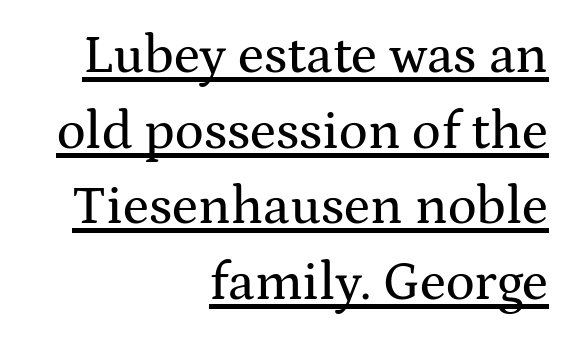
{"serif": "yes", "italic": "no", "width": "wide", "stroke_contrast": "medium", "x_height": "medium", "monospaced": "no", "underline": "yes", "align": "right", "line_spacing": "normal", "line_spacing_ratio": 1.4, "letter_spacing": "normal", "letter_spacing_em": 0.0, "glyph_px": 54}
